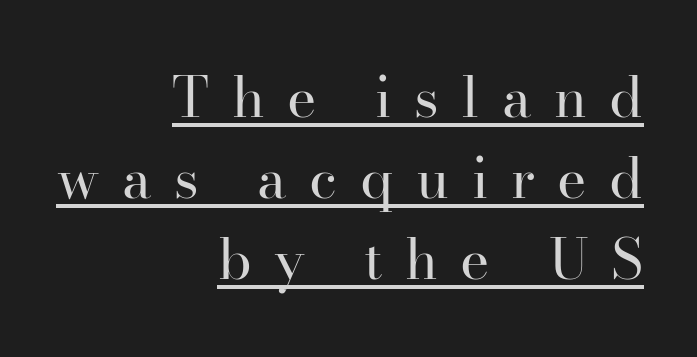
{"serif": "yes", "italic": "no", "bold": "no", "weight": "regular", "width": "normal", "stroke_contrast": "high", "x_height": "small", "monospaced": "no", "underline": "yes", "align": "right", "line_spacing": "normal", "line_spacing_ratio": 1.45, "letter_spacing": "wide", "letter_spacing_em": 0.4, "glyph_px": 56}
